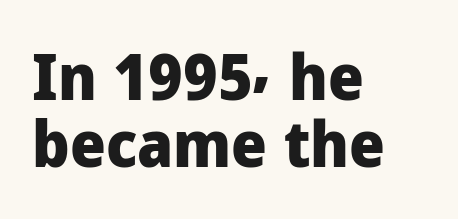
Q: Is the text bold? A: Yes.
Q: Is the text italic (slanted)? A: No, it is upright.
Q: Is the typeface a serif or a sans-serif typeface? A: Sans-serif.
Q: Is the text underlined? A: No.
Q: How is the paragraph aligned? A: Left-aligned.
Q: Is the spacing between letters normal or unusually wide? A: Normal.
Q: Is the spacing between lines tight, normal or loose? A: Tight.
Q: Width (condensed, normal, or wide)? A: Normal.
Q: Stroke contrast? A: Low.
Q: x-height? A: Medium.
Q: Monospaced? A: No.
